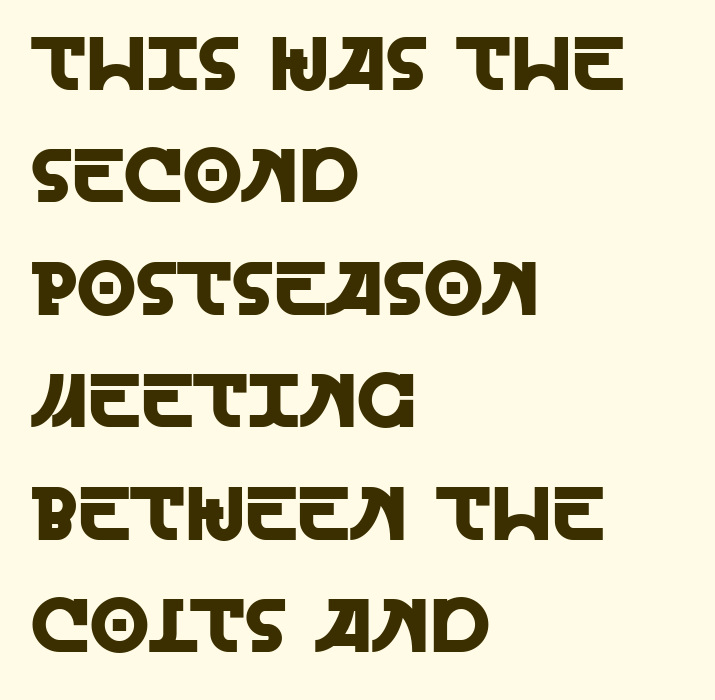
{"serif": "no", "italic": "no", "width": "normal", "x_height": "large", "monospaced": "no", "underline": "no", "align": "left", "line_spacing": "normal", "line_spacing_ratio": 1.48, "letter_spacing": "normal", "letter_spacing_em": 0.0, "glyph_px": 76}
